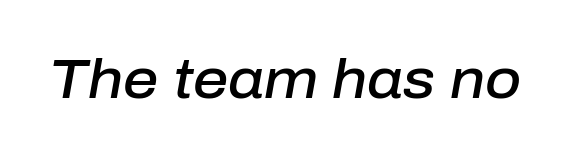
{"italic": "yes", "lean": "right", "slant_degrees": 10, "bold": "semi", "weight": "semibold", "width": "normal", "stroke_contrast": "low", "x_height": "medium", "monospaced": "no", "underline": "no", "letter_spacing": "normal", "letter_spacing_em": 0.0, "glyph_px": 55}
